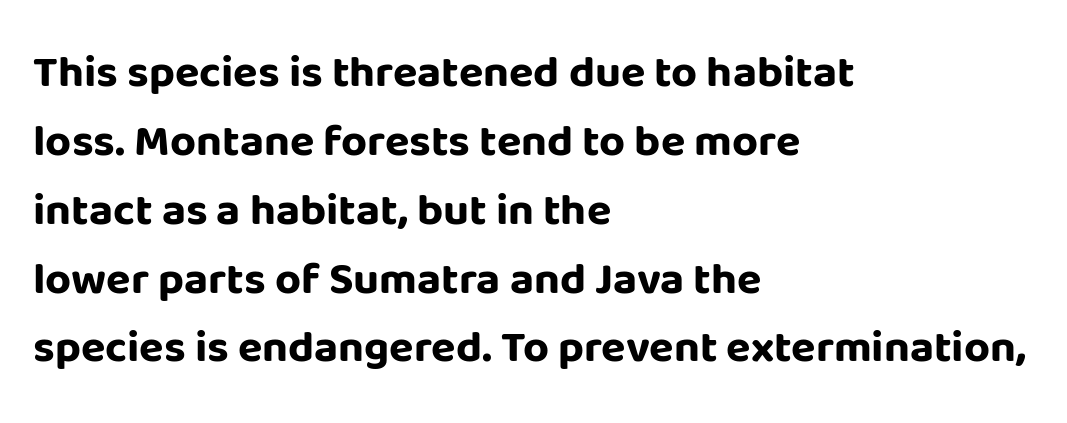
The image shows 45 px bold sans-serif type, upright; set left-aligned, normal line spacing (1.53x), normal letter spacing, not underlined; low stroke contrast and a large x-height.
